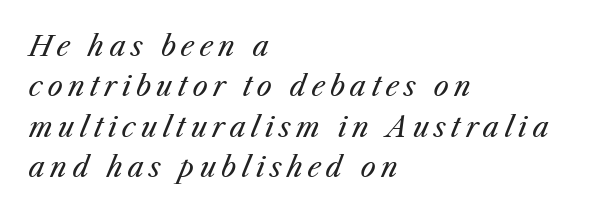
{"italic": "yes", "lean": "right", "slant_degrees": 25, "bold": "no", "underline": "no", "align": "left", "line_spacing": "normal", "line_spacing_ratio": 1.5, "glyph_px": 27}
